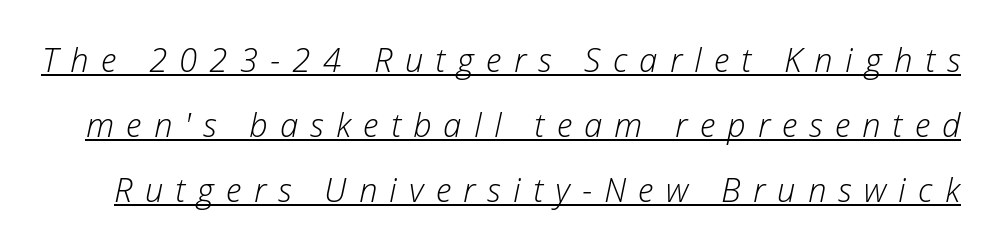
The image shows 33 px light type, italic (leaning right); set loose line spacing (1.97x), unusually wide letter spacing (+0.37 em), underlined; low stroke contrast and a medium x-height.
